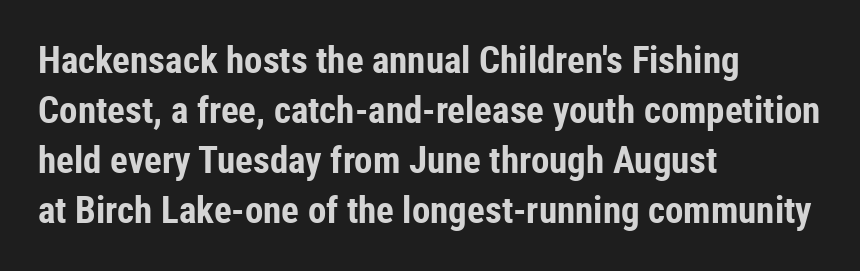
You could call the tracking neutral — neither tight nor loose. These lines were composed using upright roman letters. Typographic density is high because the face is bold. This sample is left-justified, so line endings fall wherever the words run out.
